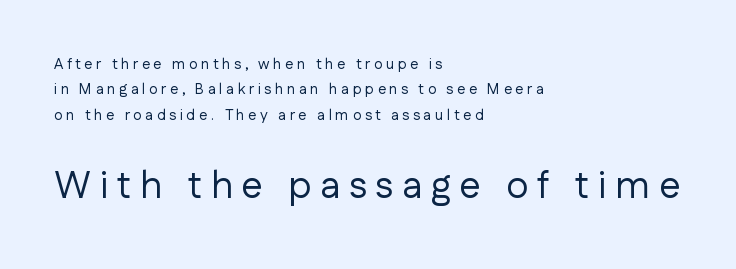
Q: Is the text bold? A: No.
Q: Is the text italic (slanted)? A: No, it is upright.
Q: Is the typeface a serif or a sans-serif typeface? A: Sans-serif.
Q: Is the text underlined? A: No.
Q: How is the paragraph aligned? A: Left-aligned.
Q: Is the spacing between letters normal or unusually wide? A: Unusually wide.
Q: Is the spacing between lines tight, normal or loose? A: Normal.
Q: Which block of text is set in a larger size, the first (top) or the second (bottom)? A: The second (bottom) one.
Q: Width (condensed, normal, or wide)? A: Normal.
Q: Stroke contrast? A: Low.
Q: x-height? A: Medium.
Q: Monospaced? A: No.
